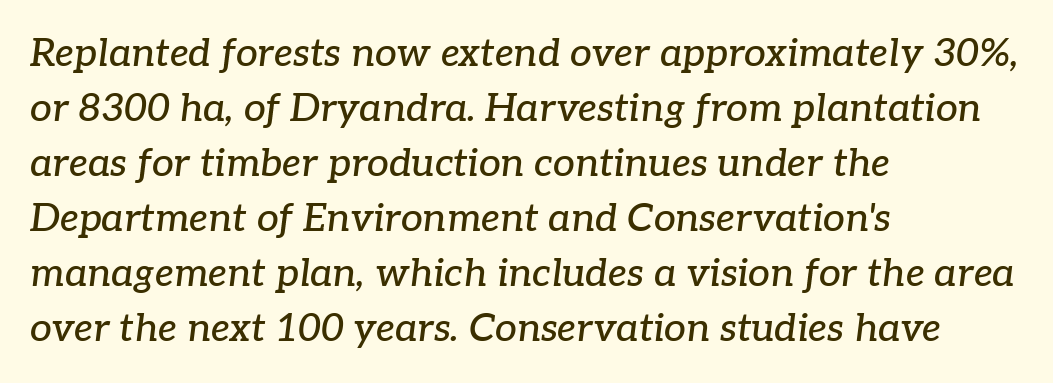
Q: Is the text italic (slanted)? A: Yes, it leans right by about 7 degrees.
Q: Is the typeface a serif or a sans-serif typeface? A: Serif.
Q: Is the text underlined? A: No.
Q: How is the paragraph aligned? A: Left-aligned.
Q: Is the spacing between letters normal or unusually wide? A: Normal.
Q: Is the spacing between lines tight, normal or loose? A: Normal.
Q: Width (condensed, normal, or wide)? A: Normal.
Q: Stroke contrast? A: Low.
Q: x-height? A: Medium.
Q: Monospaced? A: No.
